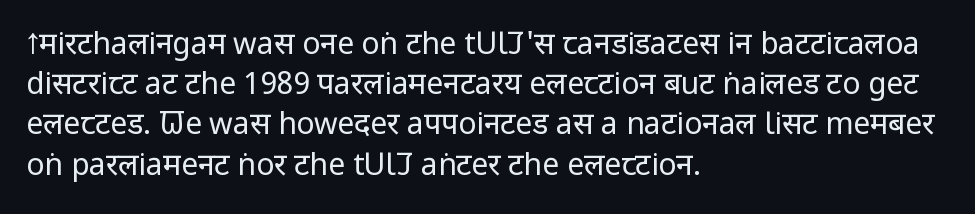
{"serif": "no", "italic": "no", "bold": "no", "weight": "regular", "width": "condensed", "stroke_contrast": "low", "x_height": "large", "monospaced": "no", "underline": "no", "align": "left", "line_spacing": "normal", "line_spacing_ratio": 1.34, "letter_spacing": "normal", "letter_spacing_em": 0.0, "glyph_px": 30}
